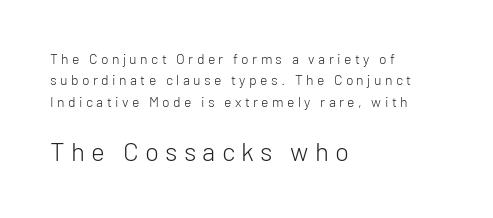
{"italic": "no", "bold": "no", "underline": "no", "align": "left", "line_spacing": "normal", "line_spacing_ratio": 1.53, "letter_spacing": "wide", "letter_spacing_em": 0.24, "larger_block": "second", "size_ratio": 1.86, "glyph_px": 26}
